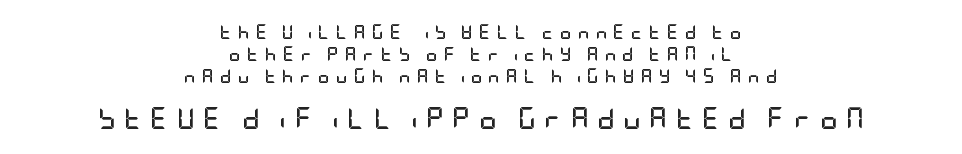
The image shows 22 px bold type, upright; set centered, normal line spacing (1.46x), unusually wide letter spacing (+0.38 em), not underlined; the second (bottom) block is 1.47x larger.
